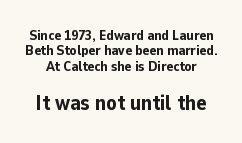
{"italic": "no", "bold": "yes", "underline": "no", "align": "center", "line_spacing": "tight", "line_spacing_ratio": 1.1, "letter_spacing": "normal", "letter_spacing_em": 0.0, "larger_block": "second", "size_ratio": 1.5, "glyph_px": 21}
